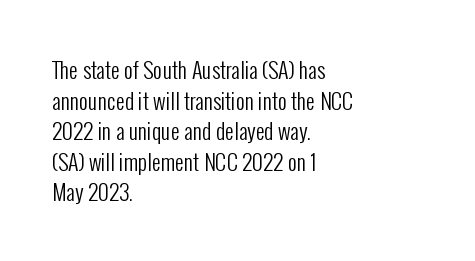
{"italic": "no", "bold": "no", "underline": "no", "align": "left", "line_spacing": "normal", "line_spacing_ratio": 1.39, "letter_spacing": "normal", "letter_spacing_em": 0.0, "glyph_px": 22}
